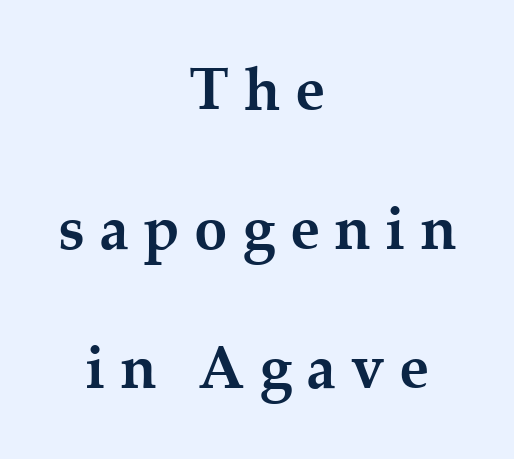
{"serif": "yes", "italic": "no", "bold": "yes", "weight": "semibold", "width": "normal", "stroke_contrast": "medium", "x_height": "medium", "monospaced": "no", "underline": "no", "align": "center", "line_spacing": "loose", "line_spacing_ratio": 2.32, "letter_spacing": "wide", "letter_spacing_em": 0.24, "glyph_px": 60}
